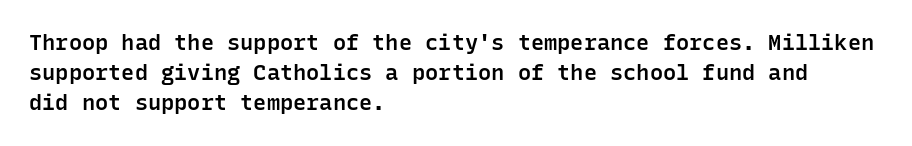
The rows are spaced the way most documents space them. Default kerning and tracking; the words read as compact shapes. Reading down the block, your eye returns to a fixed left position each line. The lettering stays uniformly vertical, giving the passage a roman look. Set as a demibold, roughly 600 on the weight scale.
